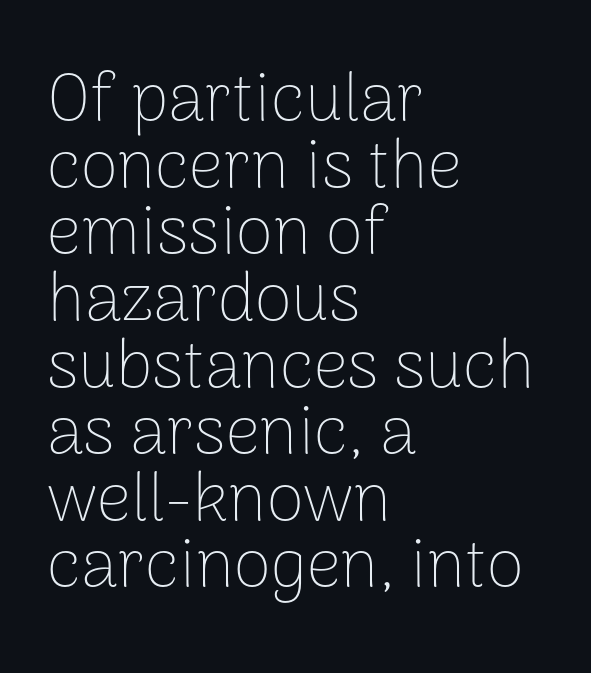
Q: Is the text bold? A: No.
Q: Is the text italic (slanted)? A: No, it is upright.
Q: Is the typeface a serif or a sans-serif typeface? A: Sans-serif.
Q: Is the text underlined? A: No.
Q: How is the paragraph aligned? A: Left-aligned.
Q: Is the spacing between letters normal or unusually wide? A: Normal.
Q: Is the spacing between lines tight, normal or loose? A: Tight.
Q: Width (condensed, normal, or wide)? A: Normal.
Q: Stroke contrast? A: Low.
Q: x-height? A: Medium.
Q: Monospaced? A: No.
